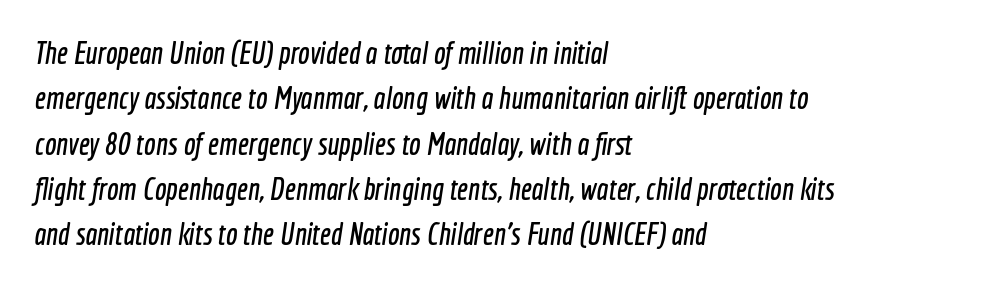
Q: Is the typeface a serif or a sans-serif typeface? A: Sans-serif.
Q: Is the text underlined? A: No.
Q: How is the paragraph aligned? A: Left-aligned.
Q: Is the spacing between letters normal or unusually wide? A: Normal.
Q: Is the spacing between lines tight, normal or loose? A: Normal.
Q: Width (condensed, normal, or wide)? A: Condensed.
Q: x-height? A: Medium.
Q: Monospaced? A: No.
